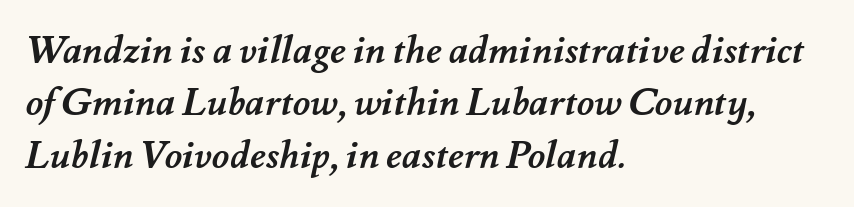
{"bold": "yes", "weight": "semibold", "width": "normal", "stroke_contrast": "medium", "x_height": "small", "monospaced": "no", "underline": "no", "align": "left", "line_spacing": "normal", "line_spacing_ratio": 1.38, "letter_spacing": "normal", "letter_spacing_em": 0.0, "glyph_px": 38}
